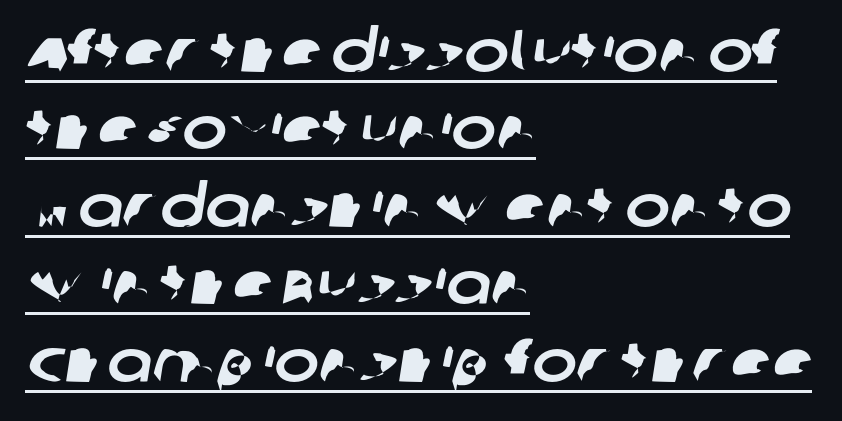
{"serif": "no", "width": "normal", "stroke_contrast": "low", "x_height": "large", "monospaced": "no", "underline": "yes", "align": "left", "line_spacing": "normal", "line_spacing_ratio": 1.29, "letter_spacing": "normal", "letter_spacing_em": 0.0, "glyph_px": 60}
